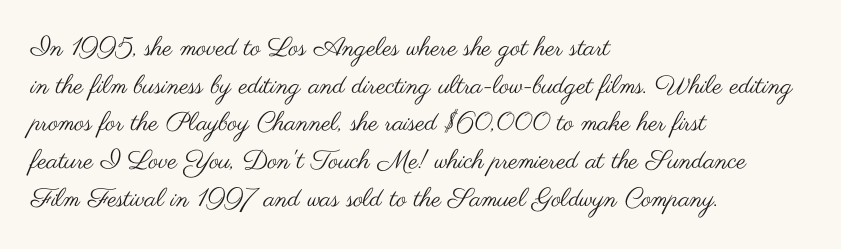
Q: Is the text bold? A: No.
Q: Is the text italic (slanted)? A: Yes.
Q: Is the text underlined? A: No.
Q: How is the paragraph aligned? A: Left-aligned.
Q: Is the spacing between letters normal or unusually wide? A: Normal.
Q: Is the spacing between lines tight, normal or loose? A: Normal.
